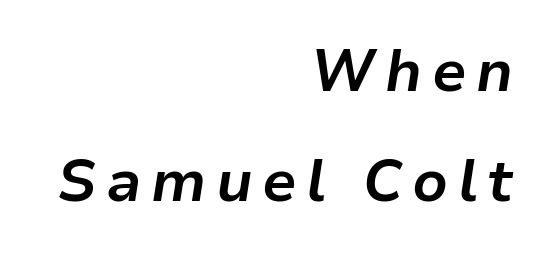
The image shows 58 px bold type, italic (leaning right); set right-aligned, loose line spacing (1.9x), not underlined; low stroke contrast and a medium x-height.
